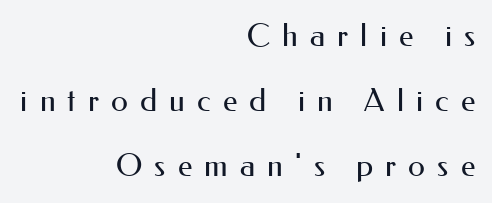
{"serif": "no", "italic": "no", "bold": "no", "weight": "regular", "width": "normal", "stroke_contrast": "medium", "x_height": "small", "monospaced": "no", "underline": "no", "align": "right", "line_spacing": "loose", "line_spacing_ratio": 2.1, "letter_spacing": "wide", "letter_spacing_em": 0.39, "glyph_px": 31}
